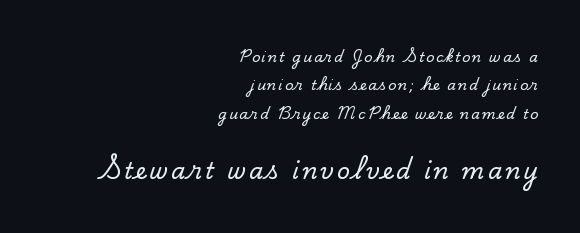
The image shows 23 px text type; set right-aligned, loose line spacing (2.03x), not underlined; the second (bottom) block is 1.64x larger.
